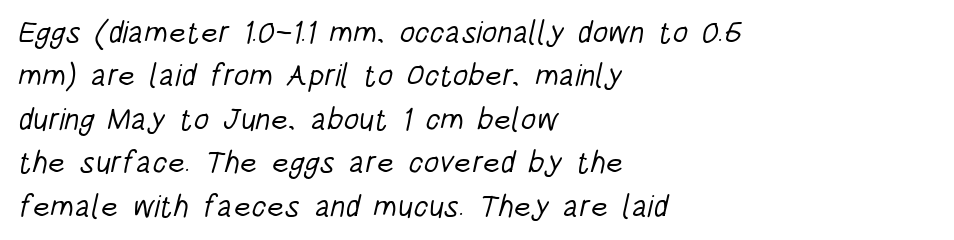
The image shows 31 px light, condensed sans-serif type; set left-aligned, normal line spacing (1.4x), normal letter spacing, not underlined; low stroke contrast and a large x-height.
